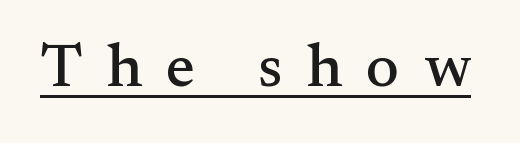
Q: Is the text italic (slanted)? A: No, it is upright.
Q: Is the typeface a serif or a sans-serif typeface? A: Serif.
Q: Is the text underlined? A: Yes.
Q: Is the spacing between letters normal or unusually wide? A: Unusually wide.
Q: Width (condensed, normal, or wide)? A: Normal.
Q: Stroke contrast? A: Medium.
Q: x-height? A: Small.
Q: Monospaced? A: No.
